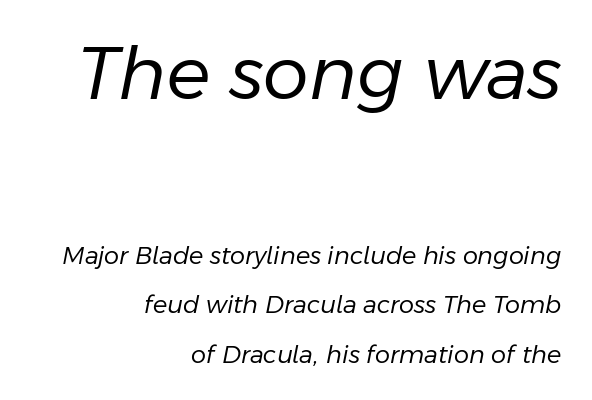
The image shows 73 px regular-weight type, italic (leaning right); set right-aligned, loose line spacing (2.07x), normal letter spacing, not underlined; the first (top) block is 3.04x larger; low stroke contrast and a medium x-height.
